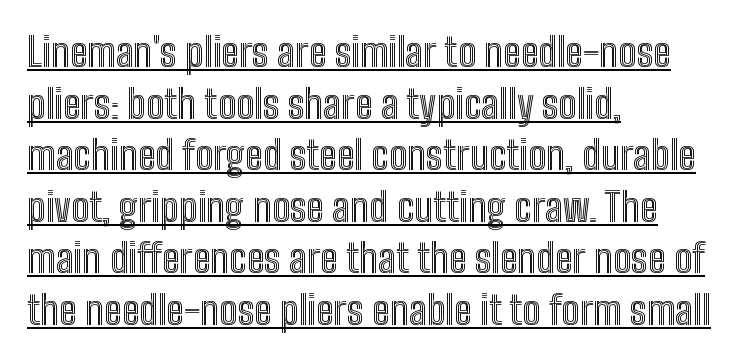
Q: Is the text italic (slanted)? A: No, it is upright.
Q: Is the text underlined? A: Yes.
Q: How is the paragraph aligned? A: Left-aligned.
Q: Is the spacing between letters normal or unusually wide? A: Normal.
Q: Is the spacing between lines tight, normal or loose? A: Normal.
Q: Width (condensed, normal, or wide)? A: Condensed.
Q: x-height? A: Medium.
Q: Monospaced? A: No.
